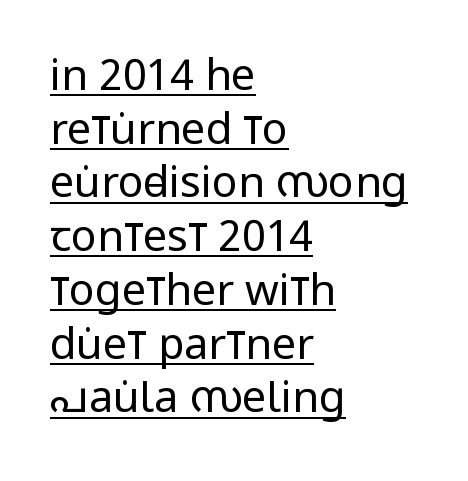
Q: Is the text bold? A: No.
Q: Is the text italic (slanted)? A: No, it is upright.
Q: Is the typeface a serif or a sans-serif typeface? A: Sans-serif.
Q: Is the text underlined? A: Yes.
Q: How is the paragraph aligned? A: Left-aligned.
Q: Is the spacing between letters normal or unusually wide? A: Normal.
Q: Is the spacing between lines tight, normal or loose? A: Normal.
Q: Width (condensed, normal, or wide)? A: Condensed.
Q: Stroke contrast? A: Low.
Q: x-height? A: Large.
Q: Monospaced? A: No.
